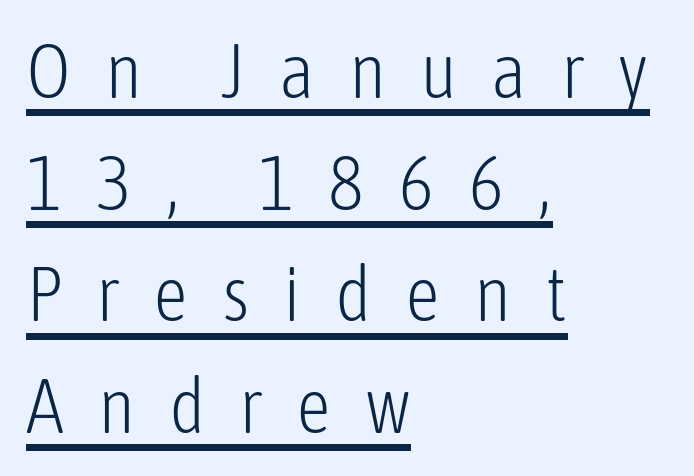
{"serif": "no", "italic": "no", "bold": "no", "weight": "light", "width": "condensed", "stroke_contrast": "low", "x_height": "medium", "monospaced": "no", "underline": "yes", "align": "left", "line_spacing": "normal", "line_spacing_ratio": 1.45, "letter_spacing": "wide", "letter_spacing_em": 0.44, "glyph_px": 77}
